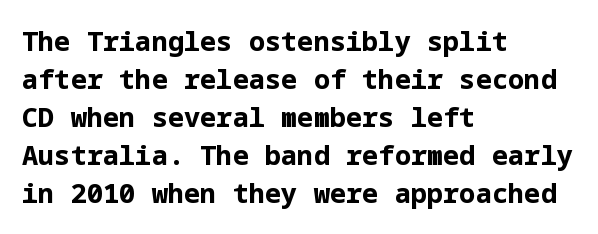
{"italic": "no", "bold": "yes", "underline": "no", "align": "left", "line_spacing": "normal", "line_spacing_ratio": 1.41, "letter_spacing": "normal", "letter_spacing_em": 0.0, "glyph_px": 27}
